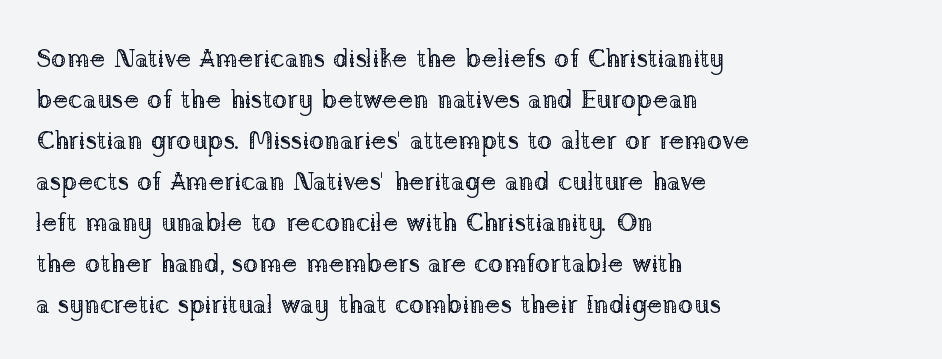
The image shows 26 px text type, upright; set left-aligned, normal line spacing (1.58x), normal letter spacing, not underlined.
